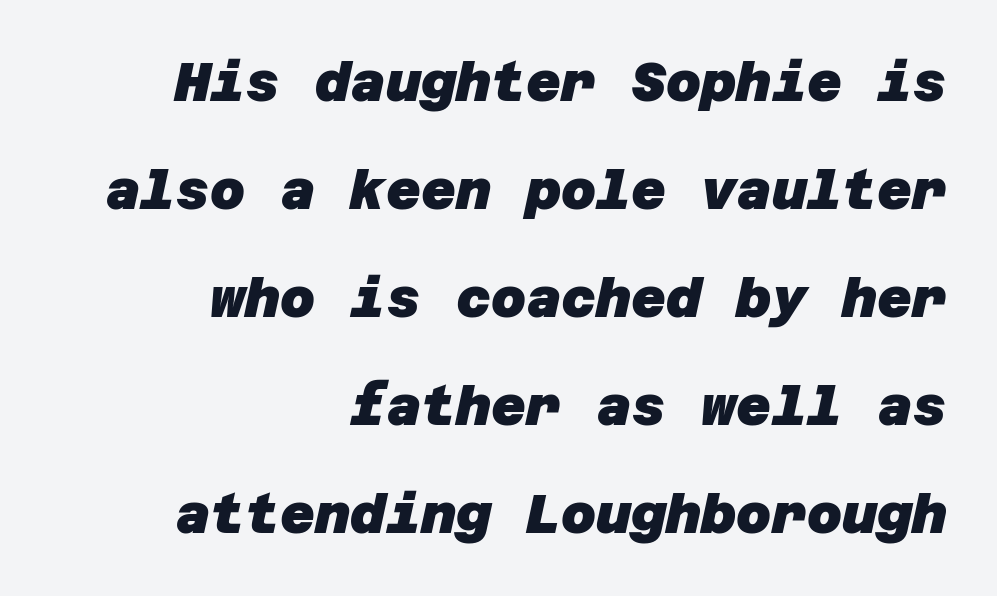
The image shows 54 px heavy sans-serif type; set right-aligned, loose line spacing (2.0x), normal letter spacing, not underlined; low stroke contrast and a large x-height.
